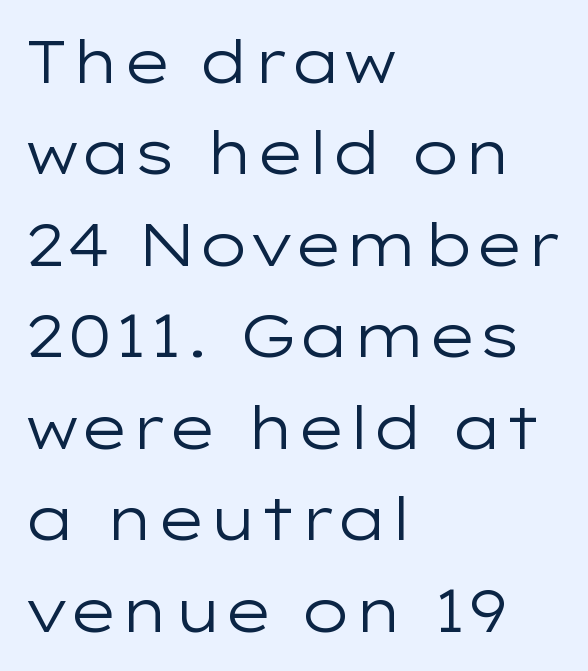
Q: Is the text bold? A: No.
Q: Is the text italic (slanted)? A: No, it is upright.
Q: Is the typeface a serif or a sans-serif typeface? A: Sans-serif.
Q: Is the text underlined? A: No.
Q: How is the paragraph aligned? A: Left-aligned.
Q: Is the spacing between letters normal or unusually wide? A: Normal.
Q: Is the spacing between lines tight, normal or loose? A: Normal.
Q: Width (condensed, normal, or wide)? A: Wide.
Q: Stroke contrast? A: Low.
Q: x-height? A: Medium.
Q: Monospaced? A: No.
